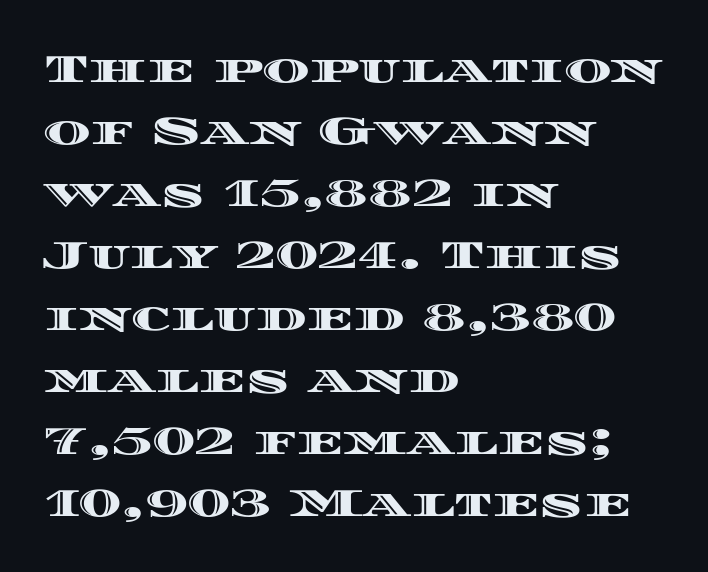
The words here are not underlined. Tracking here is standard; glyphs follow each other at the usual distance. Posture: upright roman. Compared with typical paragraphs, the rows here are spaced about the same. The paragraph has a hard left edge and a soft right edge. The face used here is proportionally spaced, like ordinary book or web type.
